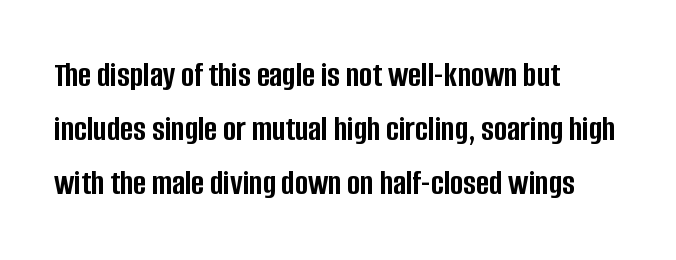
Q: Is the text bold? A: Yes.
Q: Is the text italic (slanted)? A: No, it is upright.
Q: Is the typeface a serif or a sans-serif typeface? A: Sans-serif.
Q: Is the text underlined? A: No.
Q: How is the paragraph aligned? A: Left-aligned.
Q: Is the spacing between letters normal or unusually wide? A: Normal.
Q: Is the spacing between lines tight, normal or loose? A: Normal.
Q: Width (condensed, normal, or wide)? A: Condensed.
Q: Stroke contrast? A: Low.
Q: x-height? A: Large.
Q: Monospaced? A: No.
